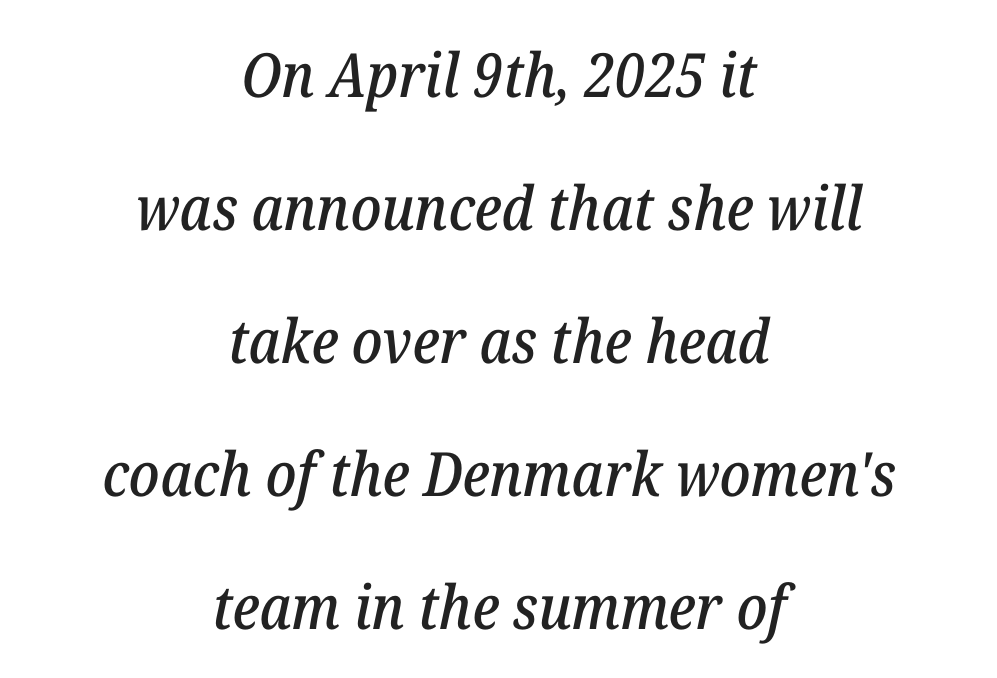
{"serif": "yes", "italic": "yes", "lean": "right", "slant_degrees": 12, "width": "normal", "stroke_contrast": "low", "x_height": "medium", "monospaced": "no", "underline": "no", "align": "center", "line_spacing": "loose", "line_spacing_ratio": 2.18, "letter_spacing": "normal", "letter_spacing_em": 0.0, "glyph_px": 61}
